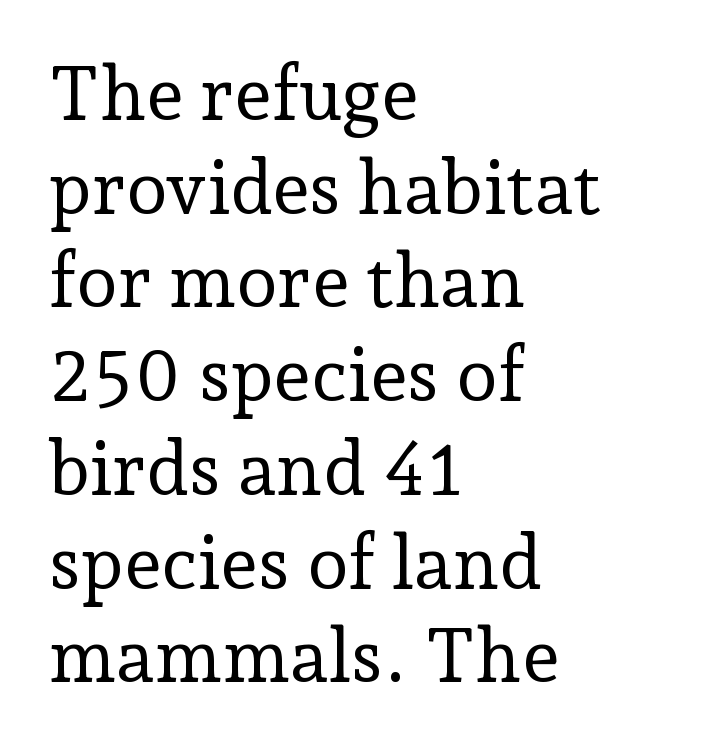
{"serif": "yes", "italic": "no", "bold": "no", "weight": "regular", "width": "normal", "stroke_contrast": "low", "x_height": "medium", "monospaced": "no", "underline": "no", "align": "left", "line_spacing": "normal", "line_spacing_ratio": 1.25, "letter_spacing": "normal", "letter_spacing_em": 0.0, "glyph_px": 75}
